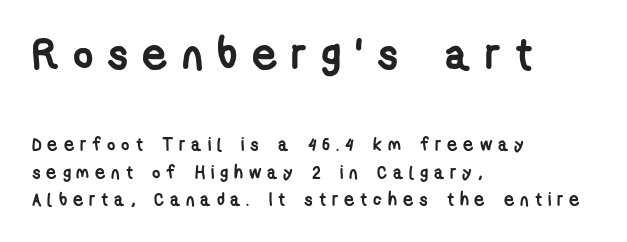
{"serif": "no", "bold": "yes", "weight": "semibold", "width": "condensed", "stroke_contrast": "low", "x_height": "medium", "monospaced": "no", "underline": "no", "align": "left", "line_spacing": "normal", "line_spacing_ratio": 1.54, "letter_spacing": "wide", "letter_spacing_em": 0.32, "larger_block": "first", "size_ratio": 2.44, "glyph_px": 44}
